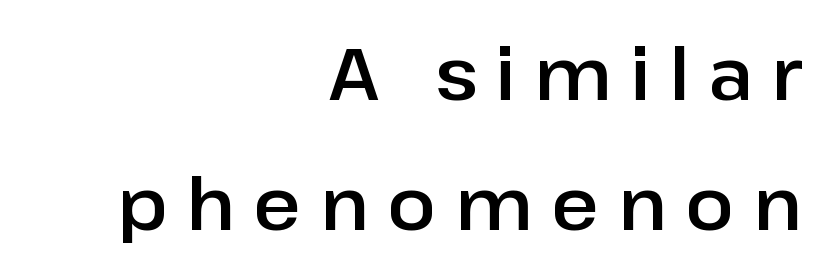
The image shows 72 px sans-serif type, upright; set right-aligned, line spacing 1.8x, unusually wide letter spacing (+0.26 em), not underlined; low stroke contrast and a medium x-height.
